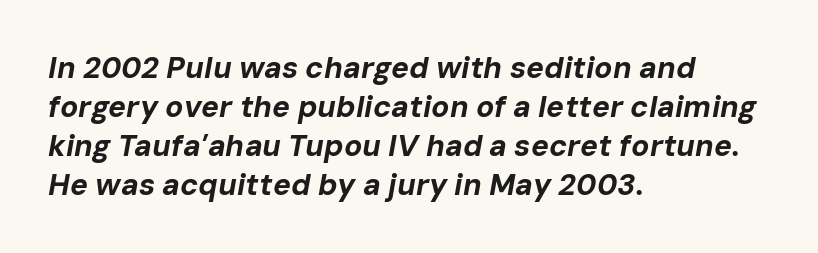
The image shows 30 px bold type, italic (leaning right); set left-aligned, normal line spacing (1.3x), normal letter spacing, not underlined; low stroke contrast and a medium x-height.
